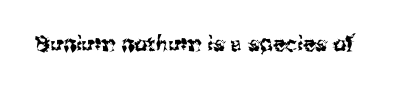
Every character sits straight up, as roman type does. The string is rendered with underlining switched off. Students, note that the glyphs here touch the page at normal intervals.
